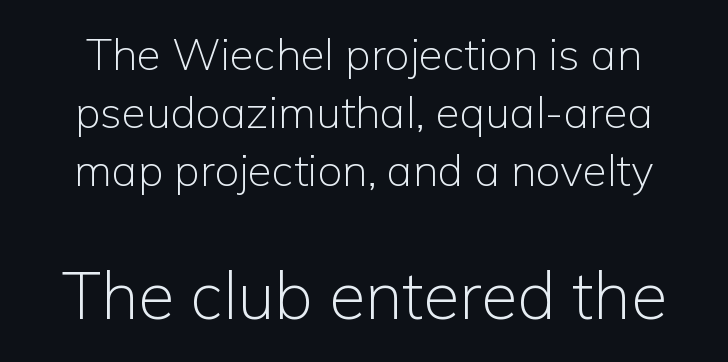
In this sample the second text group is rendered at the bigger scale. Letterform terminals end flat and unadorned throughout the passage. Check the space under the baseline: it is left empty. The cut favours lightness, reaching ordinary text weight at its darkest. Is this a fixed-width face? No — the glyphs have proportional, varying widths.
